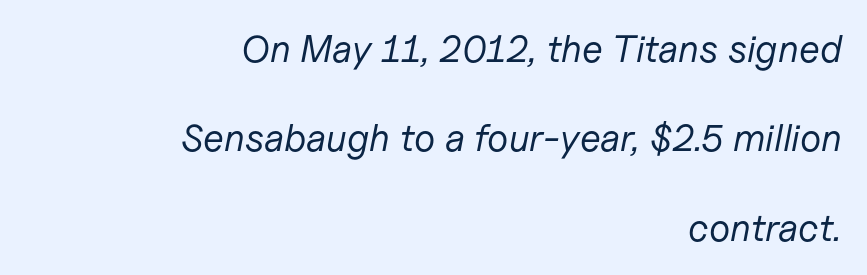
The image shows 38 px regular-weight type, italic (leaning right); set right-aligned, loose line spacing (2.35x), normal letter spacing, not underlined; low stroke contrast and a medium x-height.
